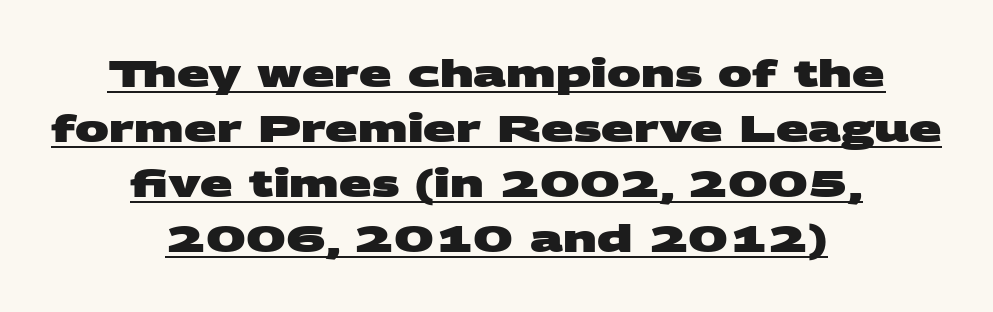
Descenders here cross a horizontal rule under the line. A dark, heavy texture on the line: the type is bold. The passage shown is typed in a proportional face where columns would drift. Each line is balanced around a shared central axis.
